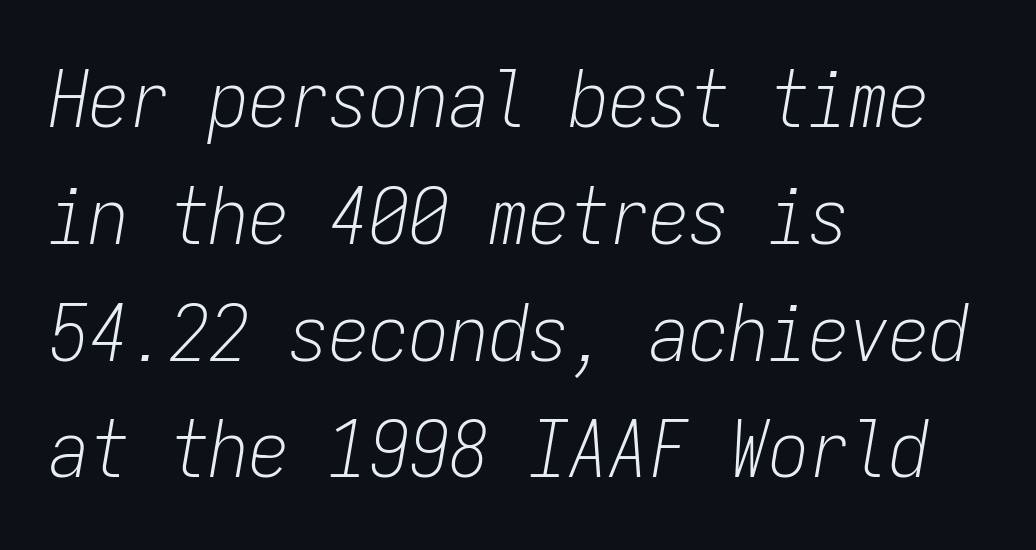
{"italic": "yes", "lean": "right", "slant_degrees": 9, "bold": "no", "weight": "light", "width": "condensed", "stroke_contrast": "low", "x_height": "medium", "monospaced": "yes", "underline": "no", "align": "left", "line_spacing": "normal", "line_spacing_ratio": 1.46, "letter_spacing": "normal", "letter_spacing_em": 0.0, "glyph_px": 80}
